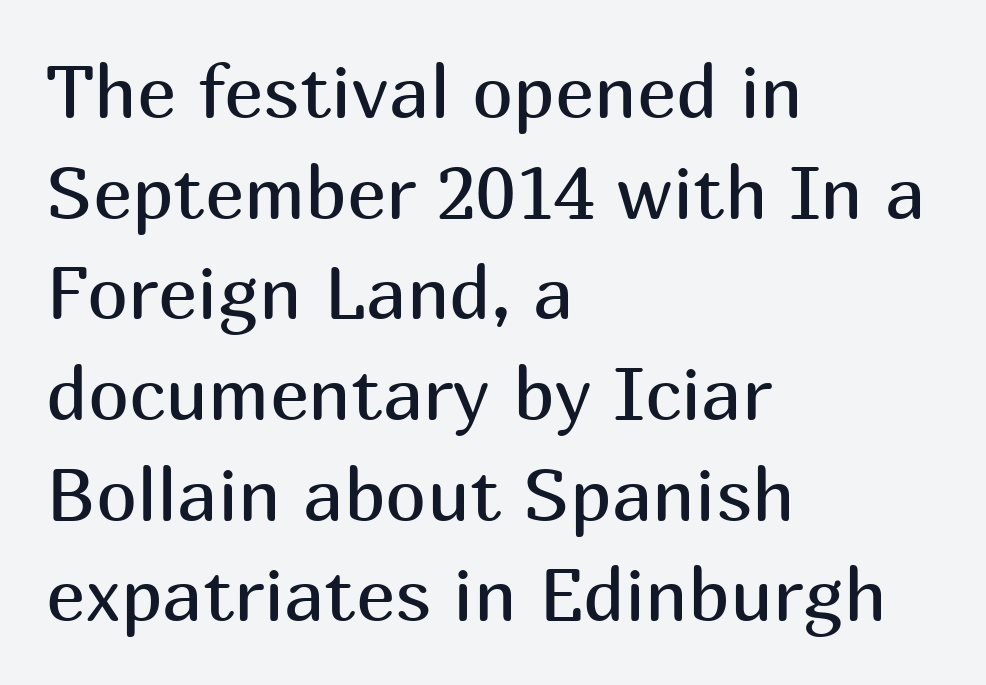
Horizontal bands of white between lines are of average thickness. Descenders hang freely into open space. Caption: multi-line text, flush left, ragged right. No extra ink here — the face is not bold. Vertical strokes here are truly vertical. In terms of letterspacing, this is plain default setting.
